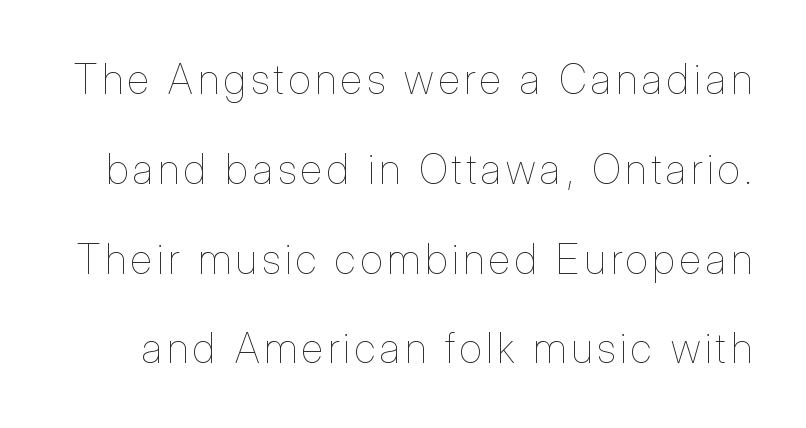
The strokes carry an ordinary text weight at most. Descender tails drop into unmarked territory. Style check: upright. The vertical gap from one line to the next is large.
